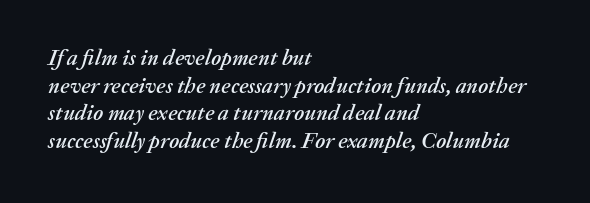
Q: Is the text italic (slanted)? A: Yes, it leans right by about 20 degrees.
Q: Is the text underlined? A: No.
Q: How is the paragraph aligned? A: Left-aligned.
Q: Is the spacing between letters normal or unusually wide? A: Normal.
Q: Is the spacing between lines tight, normal or loose? A: Normal.
